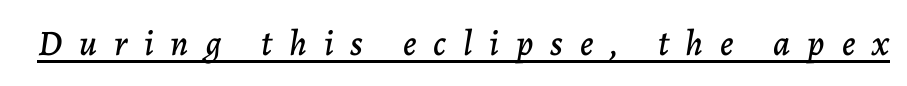
{"italic": "yes", "lean": "right", "slant_degrees": 7, "width": "normal", "stroke_contrast": "low", "x_height": "medium", "monospaced": "no", "underline": "yes", "letter_spacing": "wide", "letter_spacing_em": 0.47, "glyph_px": 36}
